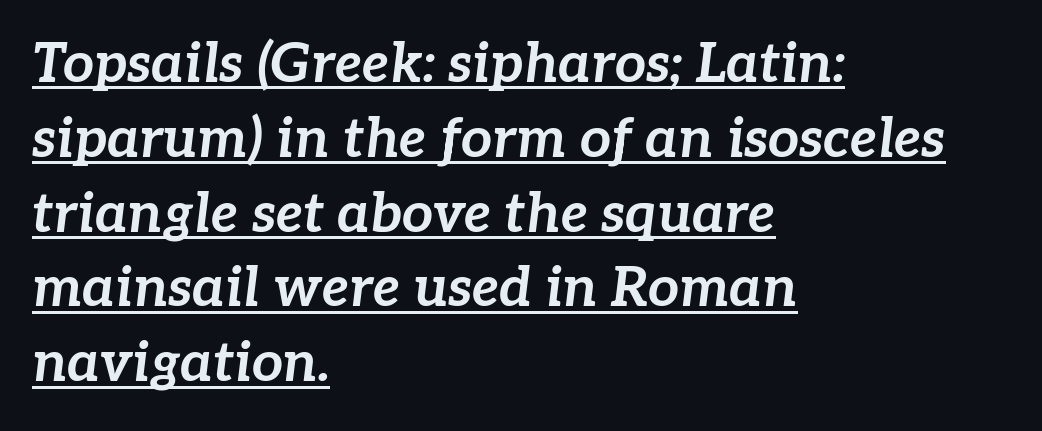
The image shows 55 px bold type, italic (leaning right); set left-aligned, normal line spacing (1.36x), normal letter spacing, underlined; low stroke contrast and a medium x-height.
